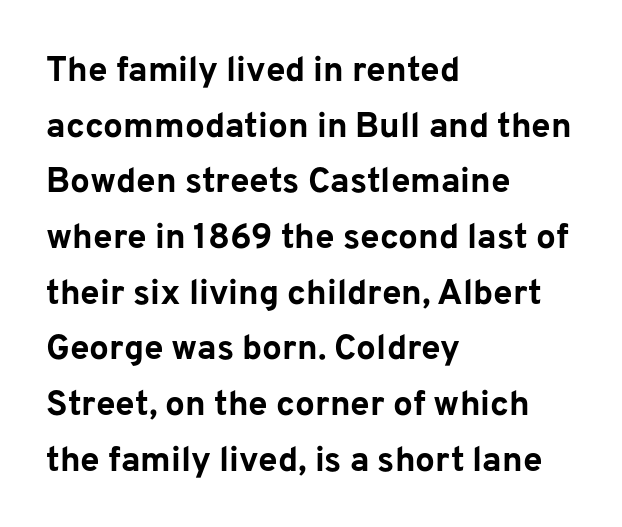
This sample has the flowing, uneven cadence of proportional lettering. The strokes are fattened all the way to bold. Here the glyphs are tracked normally, forming tight word shapes. Just letters on the line, the space beneath them empty. Regarding leading, the lines here are spaced in the standard way.
